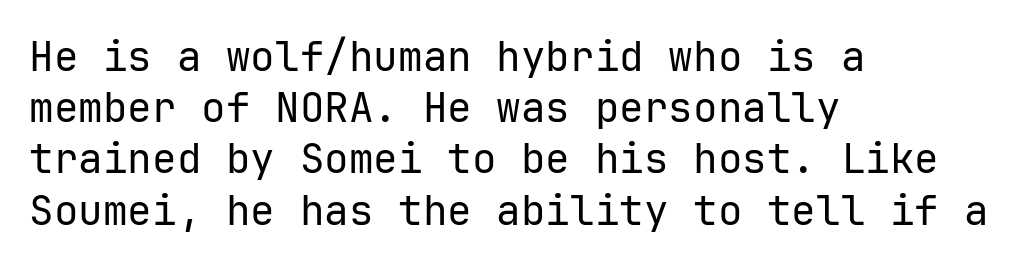
Q: Is the text bold? A: No.
Q: Is the text italic (slanted)? A: No, it is upright.
Q: Is the typeface a serif or a sans-serif typeface? A: Sans-serif.
Q: Is the text underlined? A: No.
Q: How is the paragraph aligned? A: Left-aligned.
Q: Is the spacing between letters normal or unusually wide? A: Normal.
Q: Is the spacing between lines tight, normal or loose? A: Normal.
Q: Width (condensed, normal, or wide)? A: Normal.
Q: Stroke contrast? A: Low.
Q: x-height? A: Medium.
Q: Monospaced? A: Yes.
